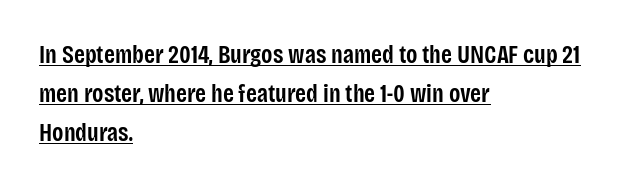
A roman cut, with each character standing at attention. The paragraph has a hard left edge and a soft right edge. Descenders here cross a horizontal rule under the line. Moderately thickened strokes mark this as semibold type. Look at the tracking — it's just the regular setting, nothing added.
